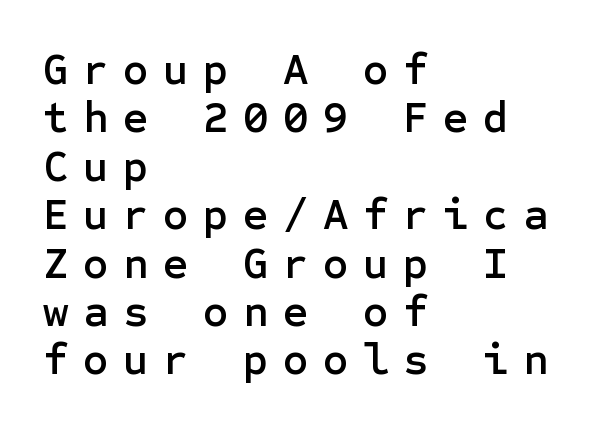
Horizontal bands of white between lines are thin slivers. A sans-serif font was chosen for this passage. These lines have a slow, spaced-out rhythm from letter to letter. One-word summary of the alignment: left. Anything drawn beneath the words? Only blank space. A typesetter would mark this as roman, not italic.
